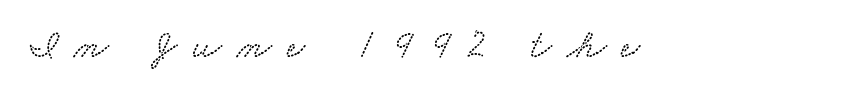
Check the space under the baseline: it is left empty. The rendering uses natural spacing where letterforms have individual widths. Look at the tracking — it's clearly loosened, letters drifting apart.
